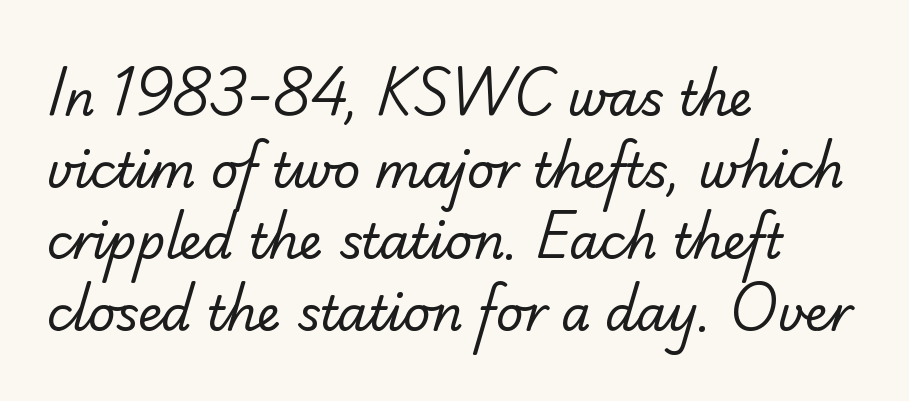
Each word holds together tightly as a unit, with standard inter-letter gaps. Where is the straight margin? On the left. Is this a fixed-width face? No — the glyphs have proportional, varying widths. The rows are spaced the way most documents space them. Descender tails drop into unmarked territory.
